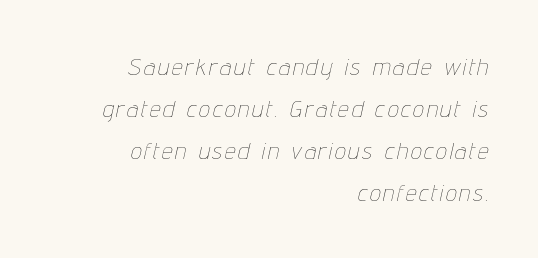
The image shows 24 px text type, italic (leaning right); set right-aligned, line spacing 1.75x, not underlined.
